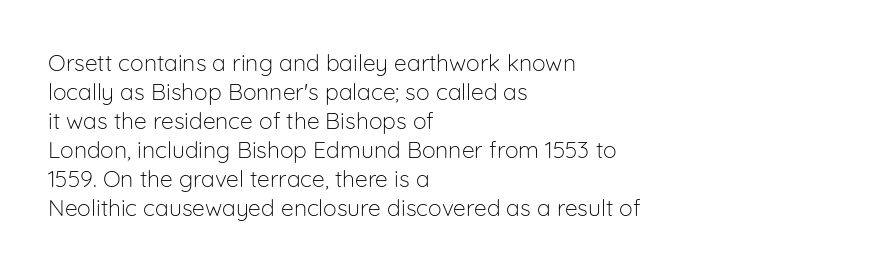
Q: Is the text bold? A: No.
Q: Is the text italic (slanted)? A: No, it is upright.
Q: Is the text underlined? A: No.
Q: How is the paragraph aligned? A: Left-aligned.
Q: Is the spacing between letters normal or unusually wide? A: Normal.
Q: Is the spacing between lines tight, normal or loose? A: Normal.
